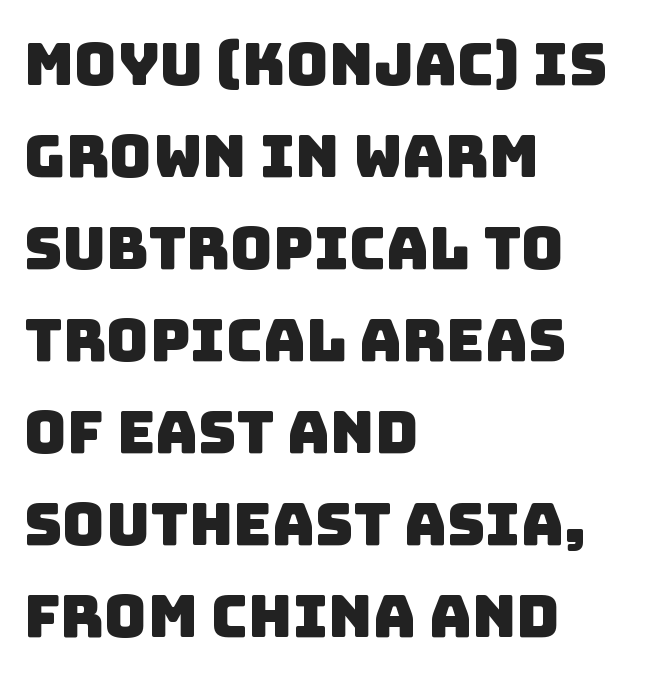
Q: Is the typeface a serif or a sans-serif typeface? A: Sans-serif.
Q: Is the text underlined? A: No.
Q: How is the paragraph aligned? A: Left-aligned.
Q: Is the spacing between letters normal or unusually wide? A: Normal.
Q: Is the spacing between lines tight, normal or loose? A: Normal.
Q: Width (condensed, normal, or wide)? A: Normal.
Q: Stroke contrast? A: Low.
Q: x-height? A: Large.
Q: Monospaced? A: No.
